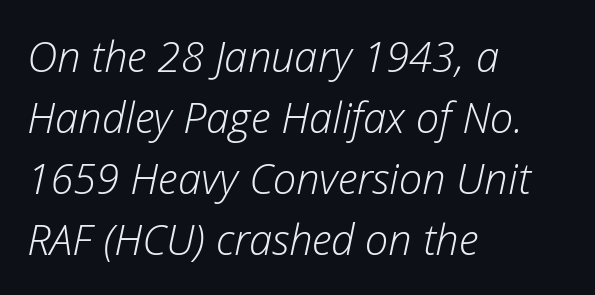
Left-aligned paragraph, ragged on the right. Each word holds together tightly as a unit, with standard inter-letter gaps. The glyphs are unaccompanied by any horizontal stroke below them. Successive baselines arrive at the customary interval. Looks like regular typesetting: each glyph gets only the width it needs.
